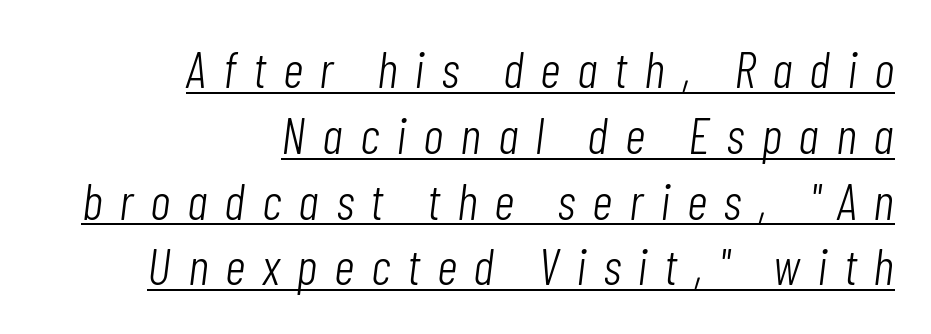
The image shows 51 px light, condensed type, italic (leaning right); set right-aligned, normal line spacing (1.29x), unusually wide letter spacing (+0.33 em), underlined; low stroke contrast and a medium x-height.
